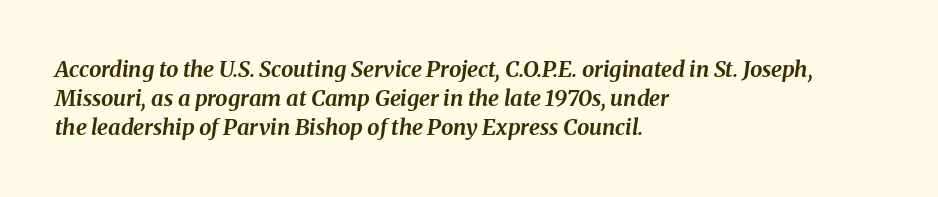
Q: Is the text bold? A: Yes.
Q: Is the text italic (slanted)? A: Yes, it leans right by about 8 degrees.
Q: Is the text underlined? A: No.
Q: How is the paragraph aligned? A: Left-aligned.
Q: Is the spacing between letters normal or unusually wide? A: Normal.
Q: Is the spacing between lines tight, normal or loose? A: Normal.
